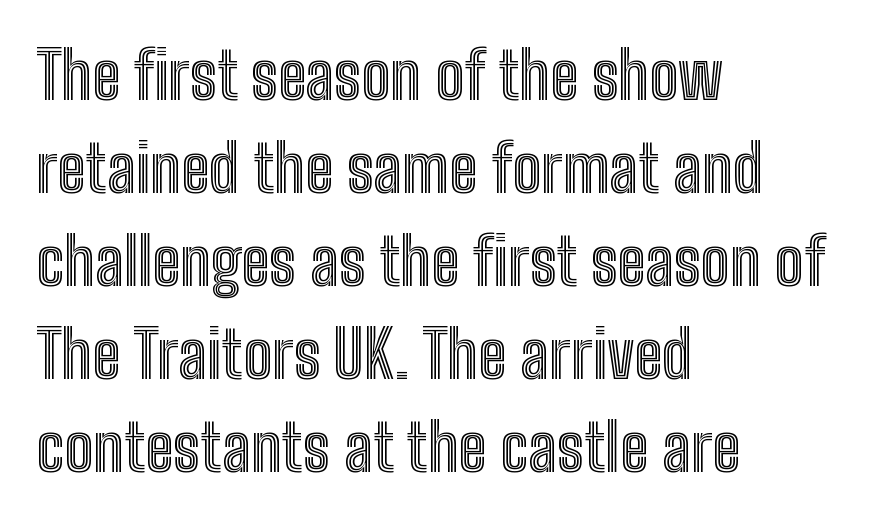
Q: Is the text italic (slanted)? A: No, it is upright.
Q: Is the text underlined? A: No.
Q: How is the paragraph aligned? A: Left-aligned.
Q: Is the spacing between letters normal or unusually wide? A: Normal.
Q: Is the spacing between lines tight, normal or loose? A: Normal.
Q: Width (condensed, normal, or wide)? A: Condensed.
Q: x-height? A: Medium.
Q: Monospaced? A: No.
